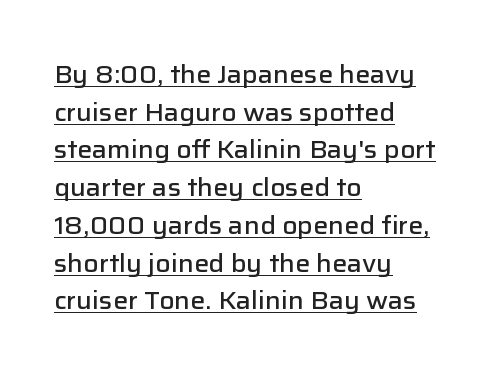
Q: Is the text bold? A: Semi-bold.
Q: Is the text italic (slanted)? A: No, it is upright.
Q: Is the text underlined? A: Yes.
Q: How is the paragraph aligned? A: Left-aligned.
Q: Is the spacing between letters normal or unusually wide? A: Normal.
Q: Is the spacing between lines tight, normal or loose? A: Normal.
